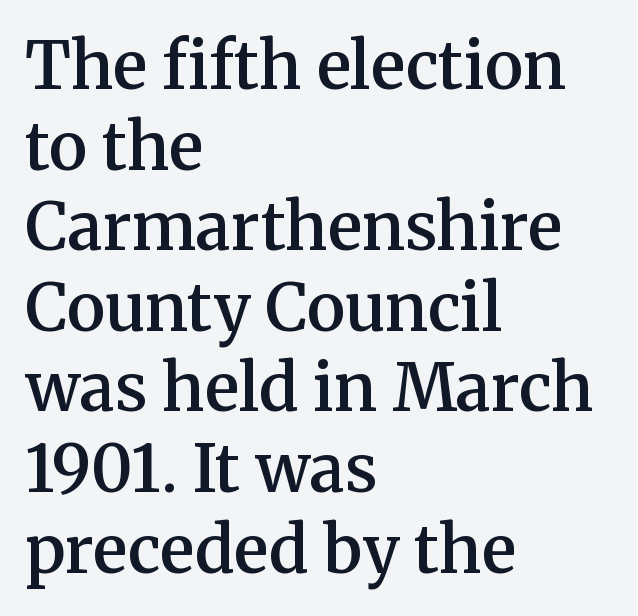
Unmarked baselines from the first word to the last. Compared with a centered layout, this one pins lines to the left instead. Character widths vary here, with narrow letters taking less room than wide ones. Is the letter spacing exaggerated? No — it looks like the ordinary default. The specimen reads as upright at a glance. A serif font was chosen for this passage.
